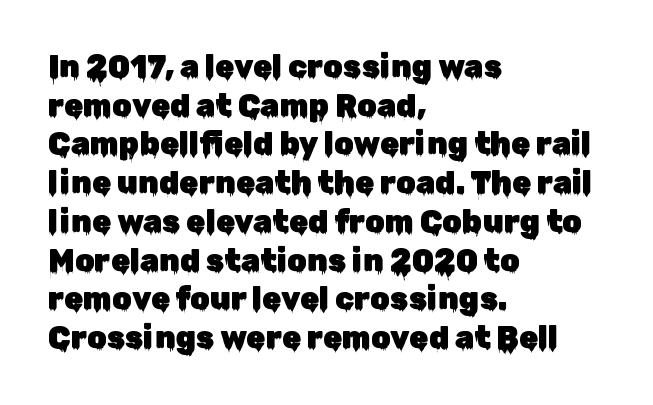
Characters remain perfectly vertical along every line. The foot of each line stays bare and open. Is the letter spacing exaggerated? No — it looks like the ordinary default. Horizontal alignment here is leftward, the default for most running prose. The designer left line spacing at the default.
